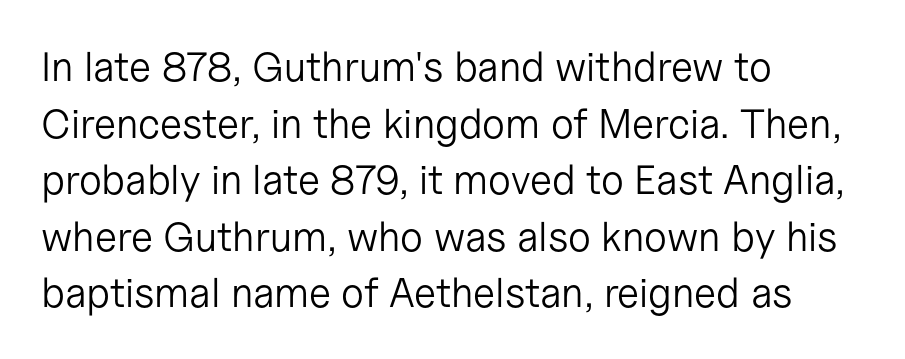
The image shows 41 px light sans-serif type, upright; set left-aligned, normal line spacing (1.38x), normal letter spacing, not underlined; low stroke contrast and a medium x-height.
